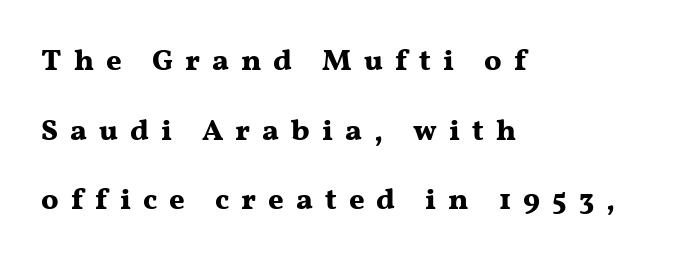
The image shows 30 px bold, wide serif type, upright; set left-aligned, loose line spacing (2.32x), unusually wide letter spacing (+0.4 em), not underlined; medium stroke contrast and a medium x-height.
